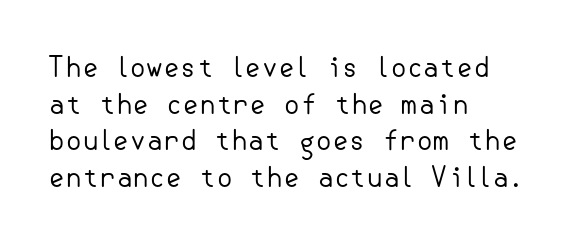
Q: Is the text bold? A: No.
Q: Is the text italic (slanted)? A: No, it is upright.
Q: Is the text underlined? A: No.
Q: How is the paragraph aligned? A: Left-aligned.
Q: Is the spacing between letters normal or unusually wide? A: Normal.
Q: Is the spacing between lines tight, normal or loose? A: Normal.
